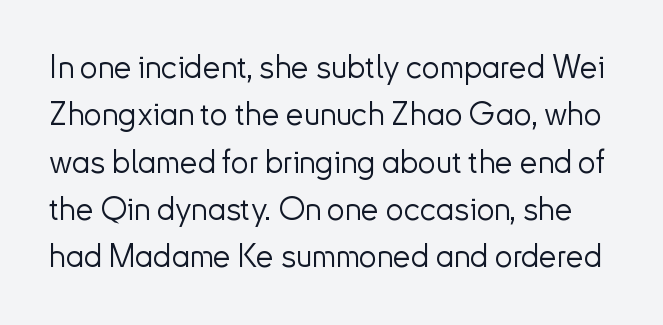
{"serif": "no", "italic": "no", "bold": "no", "weight": "light", "width": "normal", "stroke_contrast": "low", "x_height": "small", "monospaced": "no", "underline": "no", "line_spacing": "normal", "line_spacing_ratio": 1.48, "letter_spacing": "normal", "letter_spacing_em": 0.0, "glyph_px": 32}
